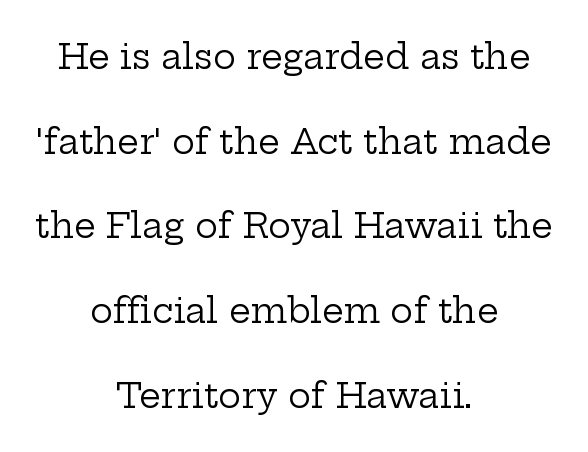
The image shows 34 px regular-weight, wide serif type, upright; set centered, loose line spacing (2.49x), normal letter spacing, not underlined; low stroke contrast and a medium x-height.
